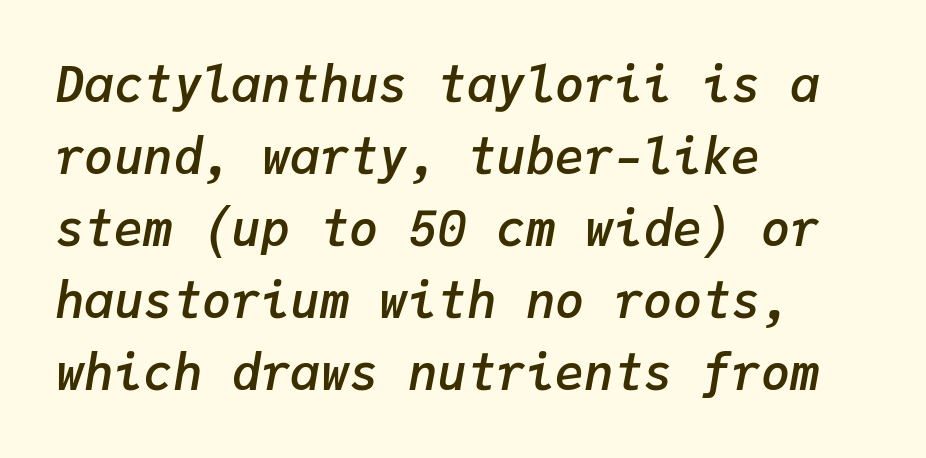
{"italic": "yes", "lean": "right", "slant_degrees": 9, "bold": "semi", "weight": "semibold", "width": "normal", "stroke_contrast": "low", "x_height": "medium", "monospaced": "yes", "underline": "no", "align": "left", "line_spacing": "normal", "line_spacing_ratio": 1.47, "letter_spacing": "normal", "letter_spacing_em": 0.0, "glyph_px": 49}
